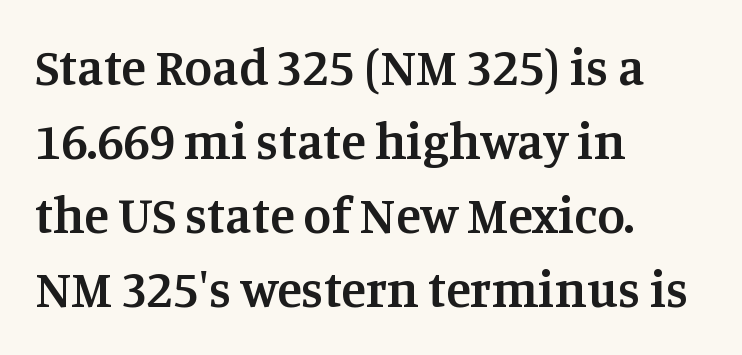
The image shows 51 px semibold serif type, upright; set left-aligned, normal line spacing (1.45x), normal letter spacing, not underlined; medium stroke contrast and a large x-height.
